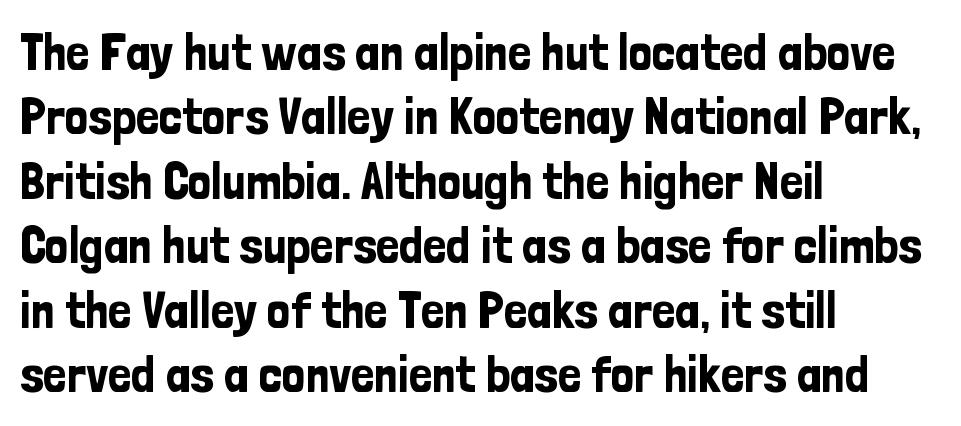
Q: Is the text italic (slanted)? A: No, it is upright.
Q: Is the typeface a serif or a sans-serif typeface? A: Sans-serif.
Q: Is the text underlined? A: No.
Q: How is the paragraph aligned? A: Left-aligned.
Q: Is the spacing between letters normal or unusually wide? A: Normal.
Q: Width (condensed, normal, or wide)? A: Condensed.
Q: Stroke contrast? A: Low.
Q: x-height? A: Medium.
Q: Monospaced? A: No.
